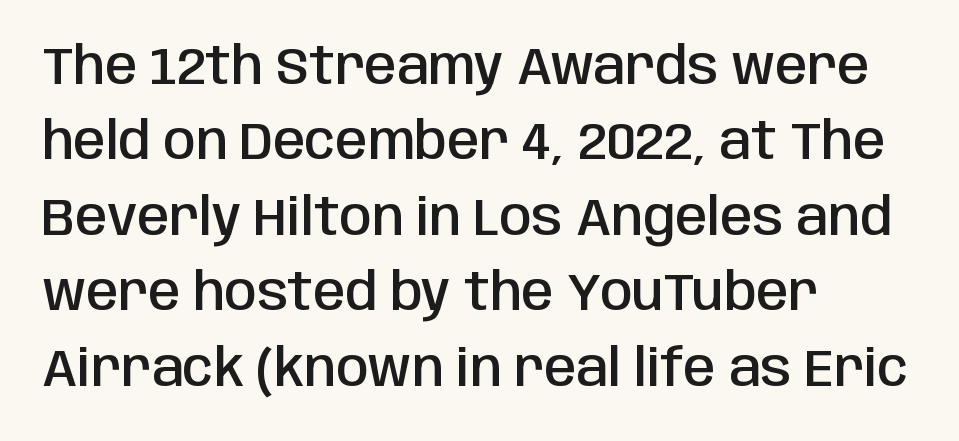
{"serif": "no", "italic": "no", "bold": "semi", "weight": "semibold", "width": "condensed", "stroke_contrast": "low", "x_height": "large", "monospaced": "no", "underline": "no", "align": "left", "line_spacing": "normal", "line_spacing_ratio": 1.45, "letter_spacing": "normal", "letter_spacing_em": 0.0, "glyph_px": 52}
